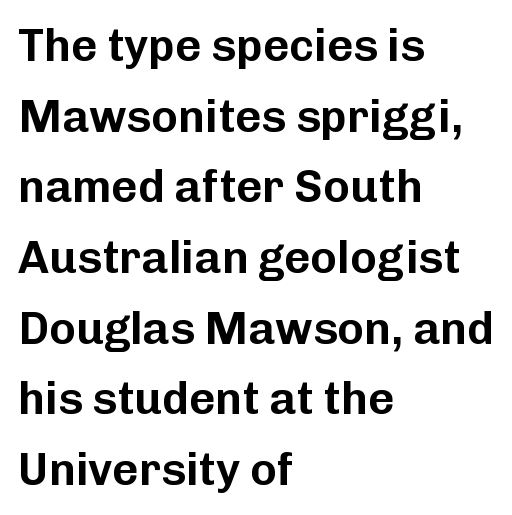
The lines in this sample share a left origin and differ only in where they stop. Descender tails drop into unmarked territory. The line texture is even and compact thanks to regular tracking. Regarding serifs, this sample does without them. Honestly, the row spacing looks completely unremarkable.
